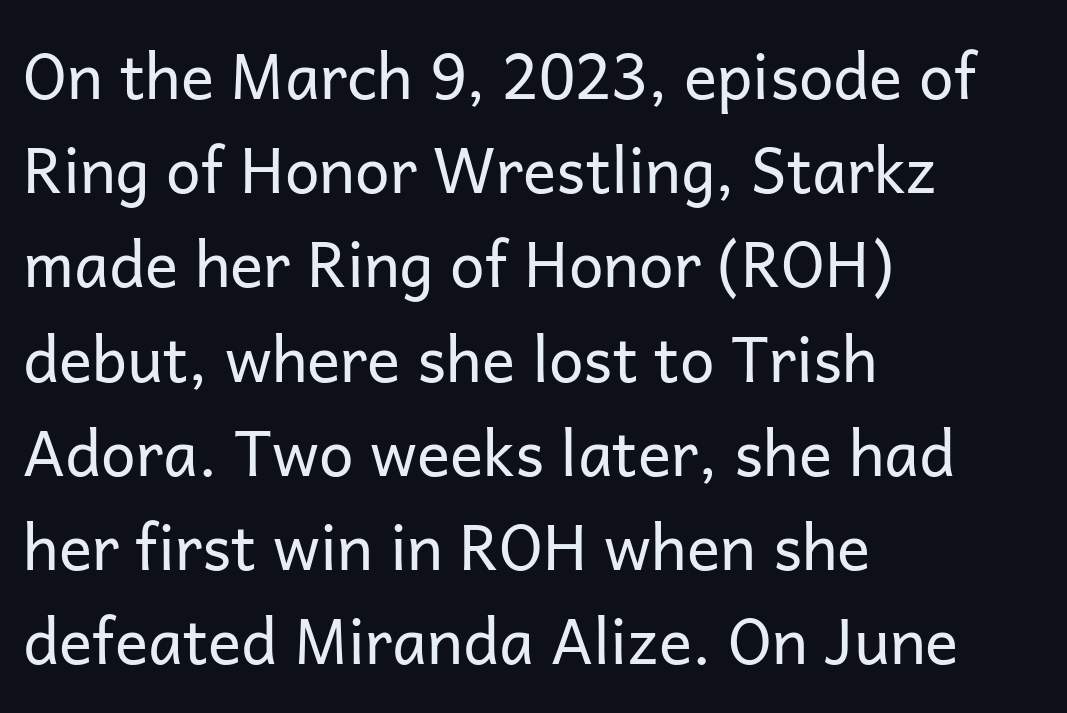
Q: Is the text bold? A: No.
Q: Is the text italic (slanted)? A: No, it is upright.
Q: Is the typeface a serif or a sans-serif typeface? A: Sans-serif.
Q: Is the text underlined? A: No.
Q: How is the paragraph aligned? A: Left-aligned.
Q: Is the spacing between letters normal or unusually wide? A: Normal.
Q: Is the spacing between lines tight, normal or loose? A: Normal.
Q: Width (condensed, normal, or wide)? A: Normal.
Q: Stroke contrast? A: Low.
Q: x-height? A: Medium.
Q: Monospaced? A: No.
